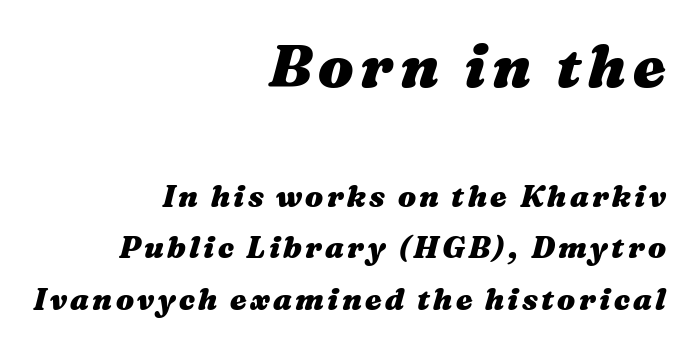
{"italic": "yes", "lean": "right", "slant_degrees": 16, "bold": "yes", "weight": "heavy", "width": "wide", "stroke_contrast": "medium", "x_height": "medium", "monospaced": "no", "underline": "no", "align": "right", "line_spacing_ratio": 1.71, "larger_block": "first", "size_ratio": 1.97, "glyph_px": 59}
